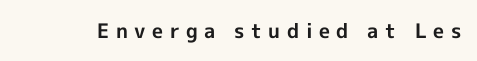
{"italic": "no", "bold": "yes", "underline": "no", "letter_spacing": "wide", "letter_spacing_em": 0.33, "glyph_px": 20}
